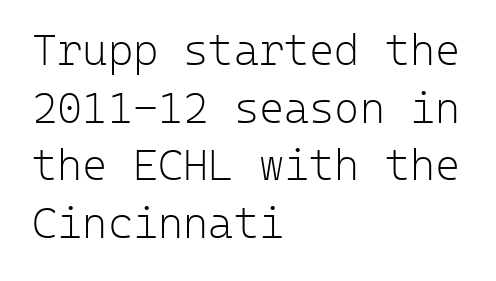
Which margin do the lines hug? The left one — the right edge is uneven. The passage shown is typed in a monospace face where columns stay perfectly aligned. Beneath every word, the page is bare. The designer left line spacing at the default. Counters stay open thanks to moderate or lighter strokes.
